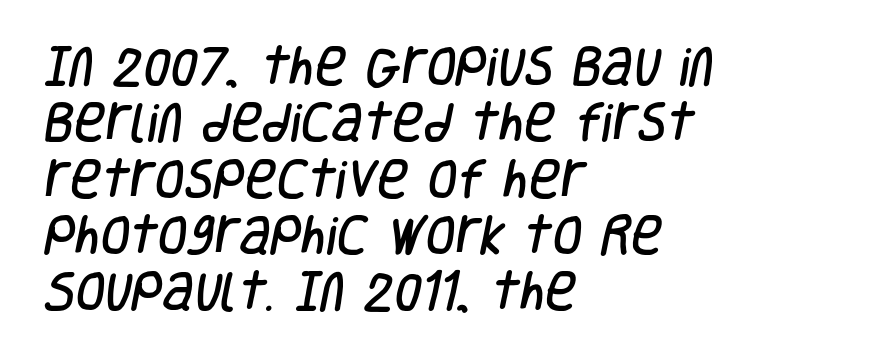
{"serif": "no", "width": "condensed", "stroke_contrast": "low", "x_height": "large", "monospaced": "no", "underline": "no", "align": "left", "line_spacing": "normal", "line_spacing_ratio": 1.31, "letter_spacing": "normal", "letter_spacing_em": 0.0, "glyph_px": 43}
